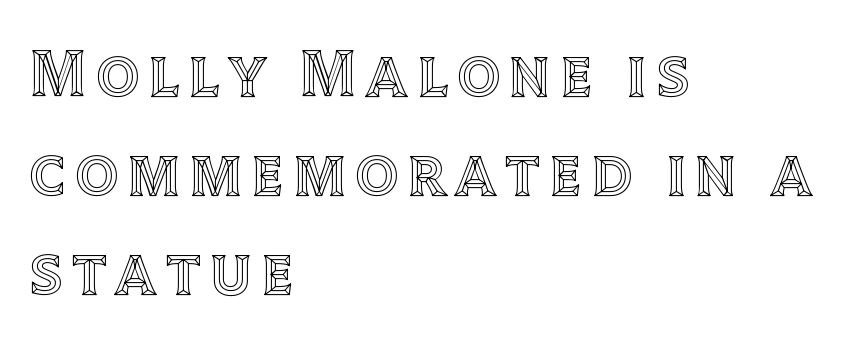
Line beginnings align vertically; line endings do not. One glance says typical: line gaps are just what's usual. Spacing verdict: proportional, widths tailored to each character. The space beneath each line is pristine and unruled. Quick note: not italic, upright.
